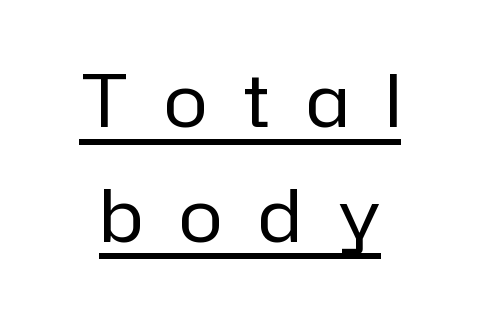
{"serif": "no", "italic": "no", "bold": "no", "weight": "regular", "width": "normal", "stroke_contrast": "low", "x_height": "medium", "monospaced": "no", "underline": "yes", "align": "center", "line_spacing": "normal", "line_spacing_ratio": 1.57, "letter_spacing": "wide", "letter_spacing_em": 0.5, "glyph_px": 73}
